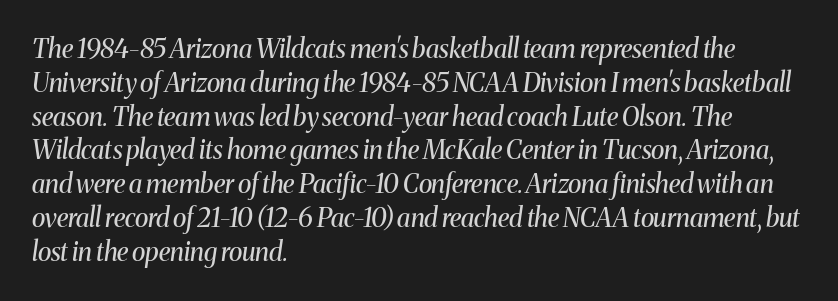
Q: Is the text bold? A: No.
Q: Is the text italic (slanted)? A: Yes, it leans right by about 8 degrees.
Q: Is the text underlined? A: No.
Q: How is the paragraph aligned? A: Left-aligned.
Q: Is the spacing between letters normal or unusually wide? A: Normal.
Q: Is the spacing between lines tight, normal or loose? A: Normal.
